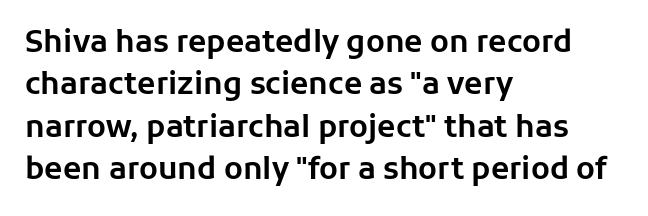
Q: Is the text italic (slanted)? A: No, it is upright.
Q: Is the typeface a serif or a sans-serif typeface? A: Sans-serif.
Q: Is the text underlined? A: No.
Q: How is the paragraph aligned? A: Left-aligned.
Q: Is the spacing between letters normal or unusually wide? A: Normal.
Q: Is the spacing between lines tight, normal or loose? A: Normal.
Q: Width (condensed, normal, or wide)? A: Normal.
Q: Stroke contrast? A: Low.
Q: x-height? A: Medium.
Q: Monospaced? A: No.
